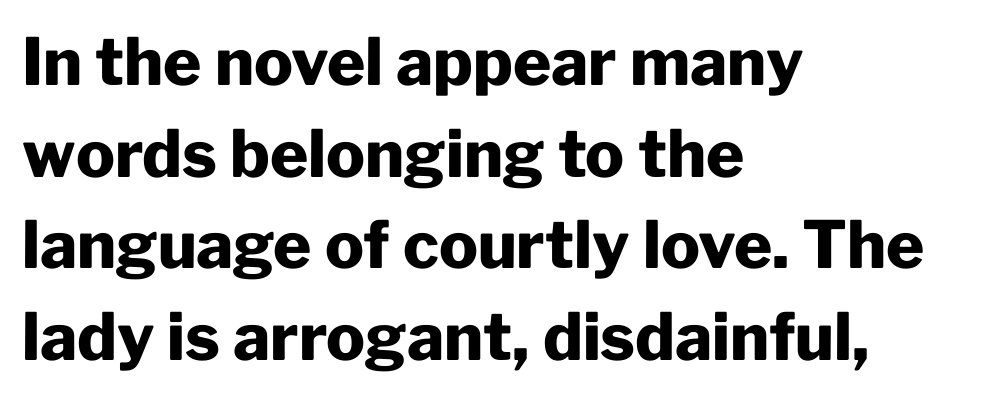
{"serif": "no", "italic": "no", "bold": "yes", "weight": "heavy", "width": "normal", "stroke_contrast": "low", "x_height": "medium", "monospaced": "no", "underline": "no", "align": "left", "line_spacing": "normal", "line_spacing_ratio": 1.41, "letter_spacing": "normal", "letter_spacing_em": 0.0, "glyph_px": 65}
